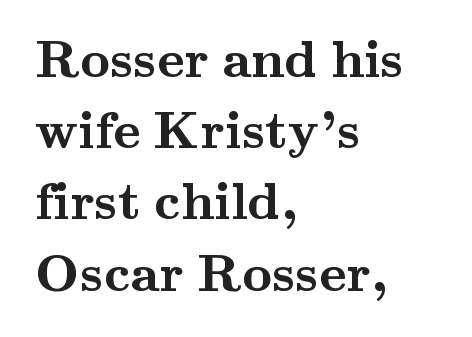
The image shows 52 px semibold, wide serif type, upright; set left-aligned, normal line spacing (1.37x), normal letter spacing, not underlined; medium stroke contrast and a small x-height.
